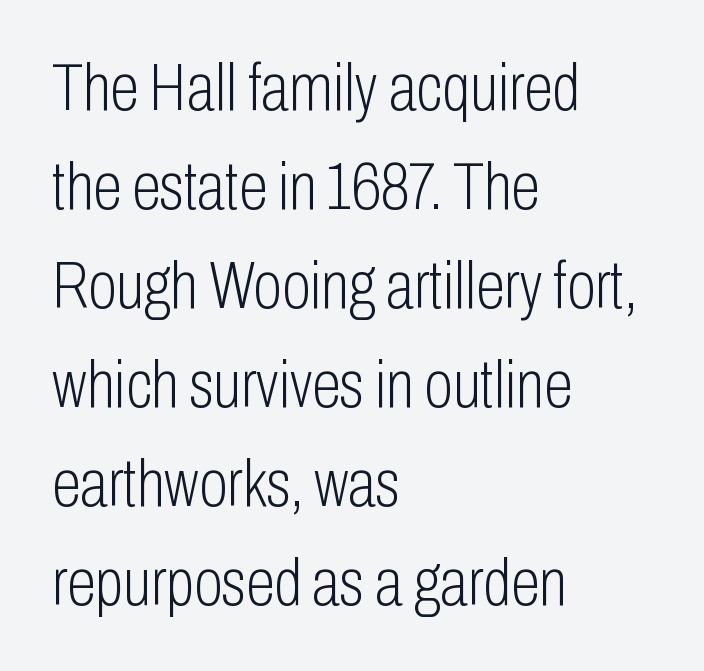
The image shows 66 px light, condensed sans-serif type, upright; set left-aligned, normal line spacing (1.5x), normal letter spacing, not underlined; low stroke contrast and a medium x-height.
